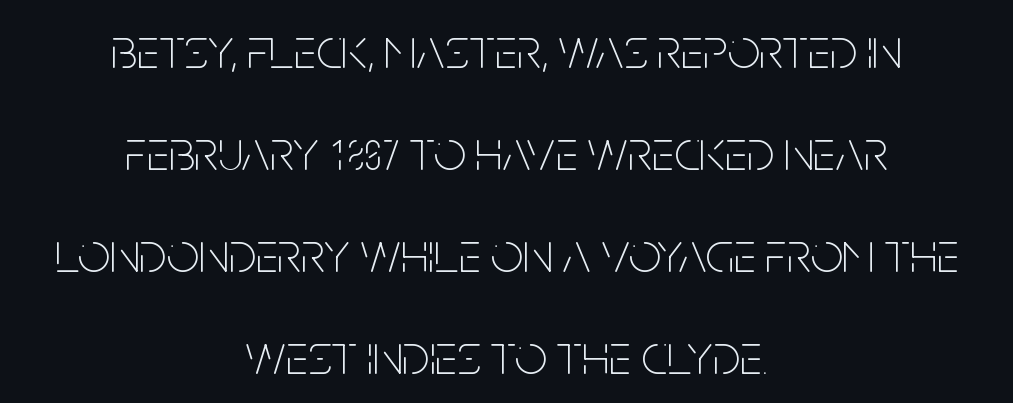
The image shows 57 px thin, condensed sans-serif type, upright; set centered, line spacing 1.79x, normal letter spacing, not underlined; low stroke contrast and a large x-height.
